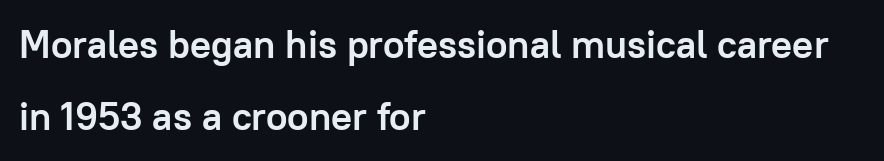
{"serif": "no", "italic": "no", "bold": "yes", "weight": "semibold", "width": "normal", "stroke_contrast": "low", "x_height": "medium", "monospaced": "no", "underline": "no", "align": "left", "line_spacing_ratio": 1.85, "letter_spacing": "normal", "letter_spacing_em": 0.0, "glyph_px": 39}
